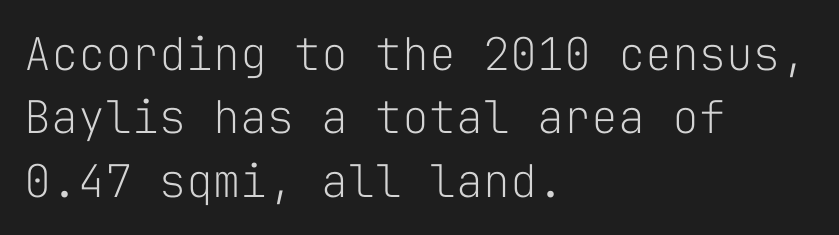
The image shows 45 px light sans-serif type, upright, monospaced; set left-aligned, normal line spacing (1.41x), normal letter spacing, not underlined; low stroke contrast and a medium x-height.
